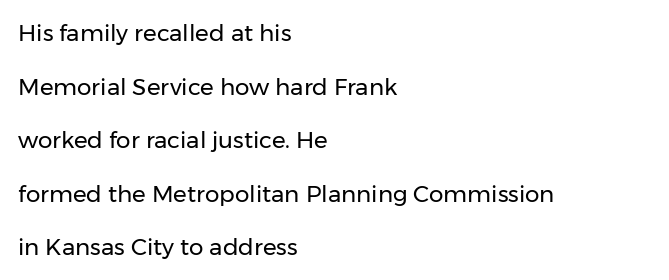
The image shows 23 px text type, upright; set left-aligned, loose line spacing (2.33x), normal letter spacing, not underlined.
